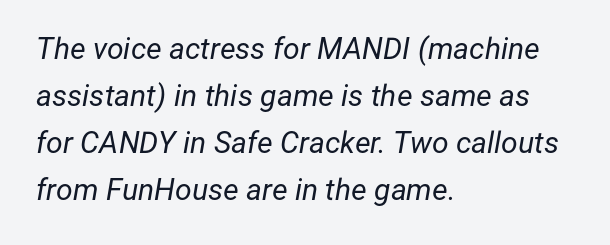
The passage shown is typed in a proportional face where columns would drift. Tracking value appears to be zero — textbook default spacing. Every row of glyphs begins at an identical x-position on the left. Bare-footed words on every line. Compared with a typical body face, this is equally light or lighter still.
